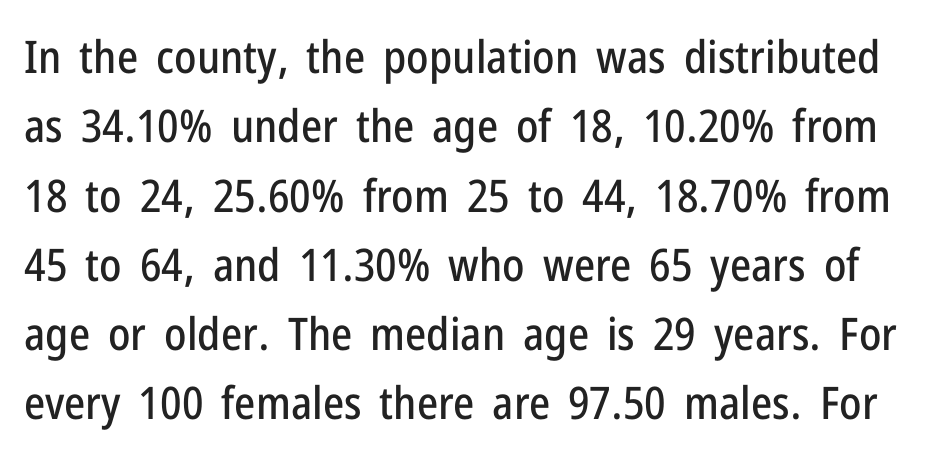
Q: Is the text italic (slanted)? A: No, it is upright.
Q: Is the typeface a serif or a sans-serif typeface? A: Sans-serif.
Q: Is the text underlined? A: No.
Q: Is the spacing between letters normal or unusually wide? A: Normal.
Q: Is the spacing between lines tight, normal or loose? A: Normal.
Q: Width (condensed, normal, or wide)? A: Condensed.
Q: Stroke contrast? A: Low.
Q: x-height? A: Medium.
Q: Monospaced? A: No.
